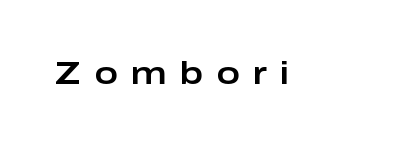
Q: Is the text italic (slanted)? A: No, it is upright.
Q: Is the typeface a serif or a sans-serif typeface? A: Sans-serif.
Q: Is the text underlined? A: No.
Q: Is the spacing between letters normal or unusually wide? A: Unusually wide.
Q: Width (condensed, normal, or wide)? A: Wide.
Q: Stroke contrast? A: Low.
Q: x-height? A: Medium.
Q: Monospaced? A: No.
